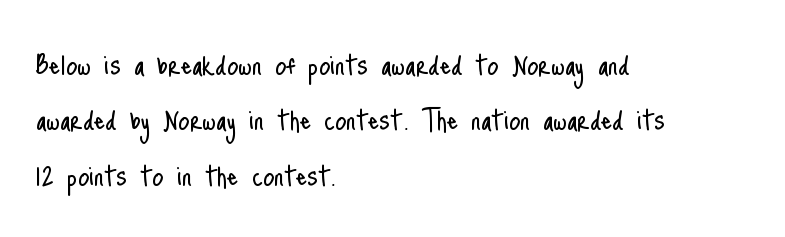
The image shows 35 px light, condensed sans-serif type, upright; set left-aligned, normal line spacing (1.58x), normal letter spacing, not underlined; low stroke contrast and a small x-height.
